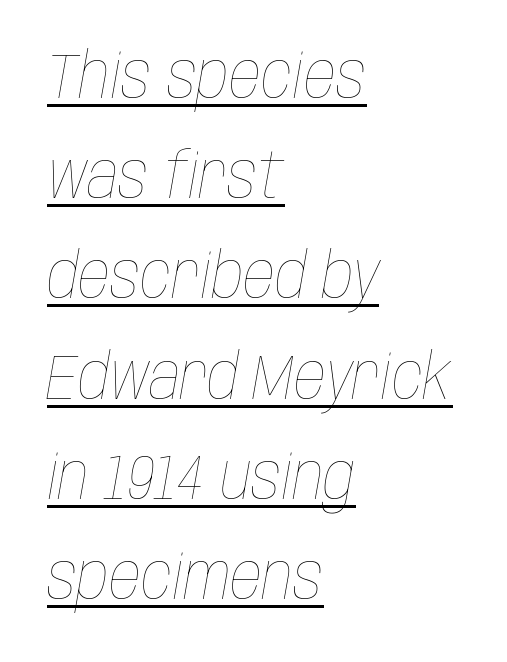
Decoration check: the copy is underlined. The typesetter chose a ragged-right arrangement here. Does the lettering tilt? It does — this is italic. Is this a fixed-width face? No — the glyphs have proportional, varying widths. The weight would be labelled regular, book, light, or lighter still.
